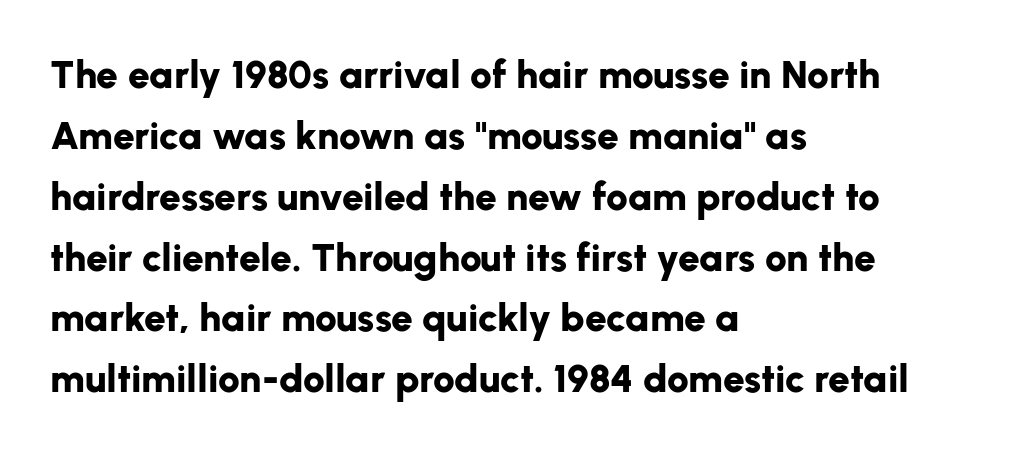
The rendering uses a bold face; every stroke is thick and dark. Proportional: the letters do not fall into vertical columns. The leading is moderate, giving the passage an even texture. No extra tracking has been applied to these lines. Stroke terminals: plain, sans-serif. A bare baseline throughout the passage.
